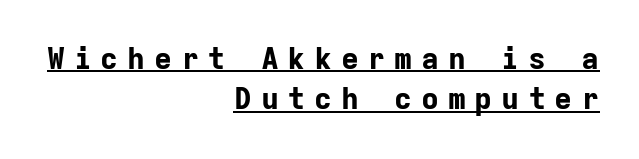
{"serif": "no", "italic": "no", "bold": "yes", "weight": "bold", "width": "normal", "stroke_contrast": "low", "x_height": "medium", "monospaced": "yes", "underline": "yes", "align": "right", "line_spacing": "normal", "line_spacing_ratio": 1.34, "letter_spacing": "wide", "letter_spacing_em": 0.29, "glyph_px": 30}
